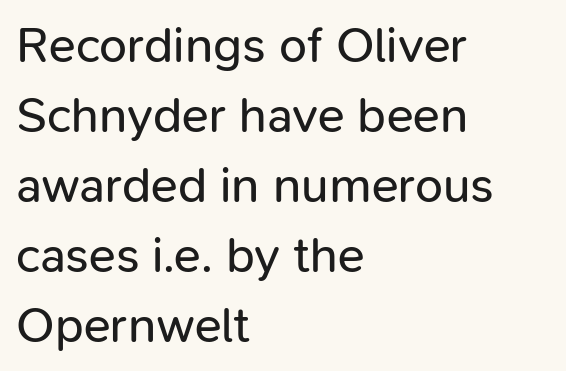
Q: Is the text bold? A: No.
Q: Is the text italic (slanted)? A: No, it is upright.
Q: Is the typeface a serif or a sans-serif typeface? A: Sans-serif.
Q: Is the text underlined? A: No.
Q: How is the paragraph aligned? A: Left-aligned.
Q: Is the spacing between letters normal or unusually wide? A: Normal.
Q: Is the spacing between lines tight, normal or loose? A: Normal.
Q: Width (condensed, normal, or wide)? A: Normal.
Q: Stroke contrast? A: Low.
Q: x-height? A: Medium.
Q: Monospaced? A: No.
